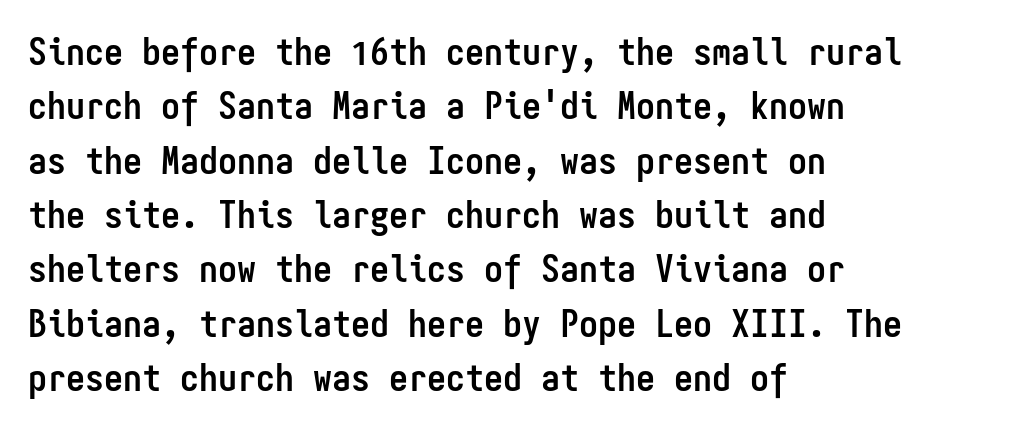
Q: Is the text bold? A: Yes.
Q: Is the text italic (slanted)? A: No, it is upright.
Q: Is the typeface a serif or a sans-serif typeface? A: Sans-serif.
Q: Is the text underlined? A: No.
Q: How is the paragraph aligned? A: Left-aligned.
Q: Is the spacing between letters normal or unusually wide? A: Normal.
Q: Is the spacing between lines tight, normal or loose? A: Normal.
Q: Width (condensed, normal, or wide)? A: Condensed.
Q: Stroke contrast? A: Low.
Q: x-height? A: Medium.
Q: Monospaced? A: Yes.
